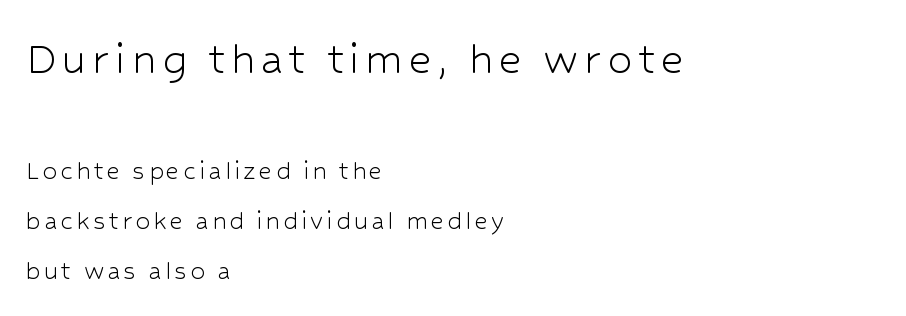
{"serif": "no", "italic": "no", "bold": "no", "weight": "light", "width": "normal", "stroke_contrast": "low", "x_height": "medium", "monospaced": "no", "underline": "no", "align": "left", "line_spacing_ratio": 1.72, "larger_block": "first", "size_ratio": 1.72, "glyph_px": 50}
